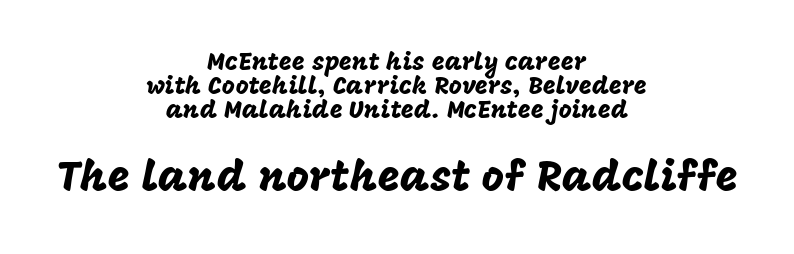
{"serif": "no", "width": "normal", "stroke_contrast": "low", "x_height": "large", "monospaced": "no", "underline": "no", "align": "center", "line_spacing": "tight", "line_spacing_ratio": 0.97, "letter_spacing": "normal", "letter_spacing_em": 0.0, "larger_block": "second", "size_ratio": 1.72, "glyph_px": 43}
